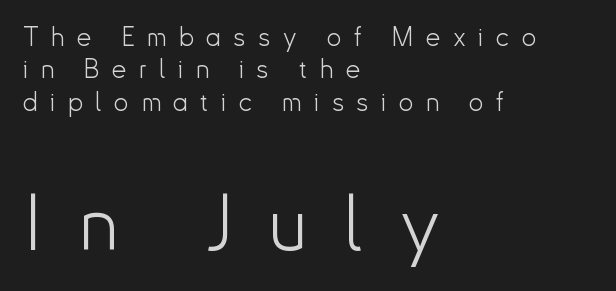
Layout note: lines flush left. Stroke mass is kept to a normal reading level or below. These two chunks differ in scale, with the bottom chunk taking the larger measure. Character widths vary here, with narrow letters taking less room than wide ones. Notice how descenders clear the ascenders below comfortably — that's standard leading.
